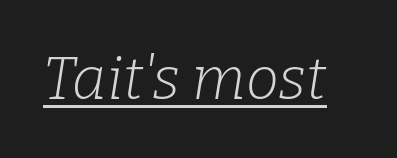
The image shows 59 px light serif type, italic (leaning right); set normal letter spacing, underlined; low stroke contrast and a medium x-height.
